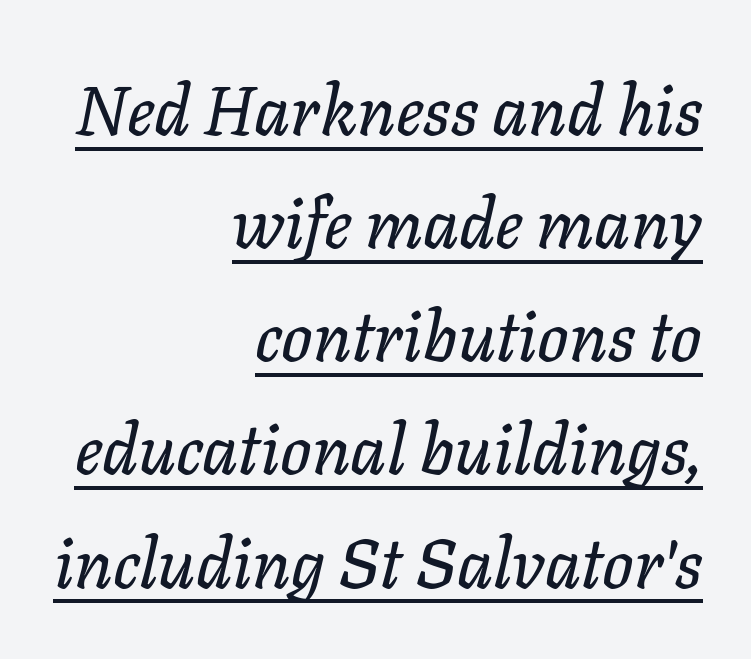
Q: Is the text italic (slanted)? A: Yes, it leans right by about 11 degrees.
Q: Is the text underlined? A: Yes.
Q: How is the paragraph aligned? A: Right-aligned.
Q: Is the spacing between letters normal or unusually wide? A: Normal.
Q: Is the spacing between lines tight, normal or loose? A: Normal.
Q: Width (condensed, normal, or wide)? A: Normal.
Q: Stroke contrast? A: Low.
Q: x-height? A: Medium.
Q: Monospaced? A: No.
